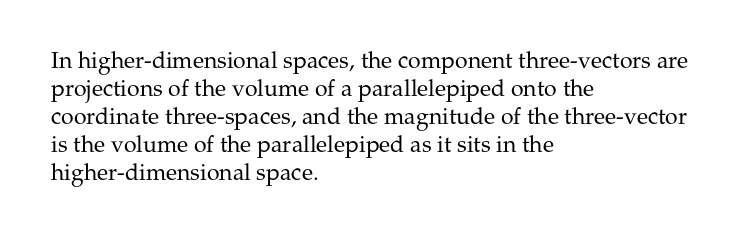
Q: Is the text bold? A: No.
Q: Is the text italic (slanted)? A: No, it is upright.
Q: Is the text underlined? A: No.
Q: How is the paragraph aligned? A: Left-aligned.
Q: Is the spacing between letters normal or unusually wide? A: Normal.
